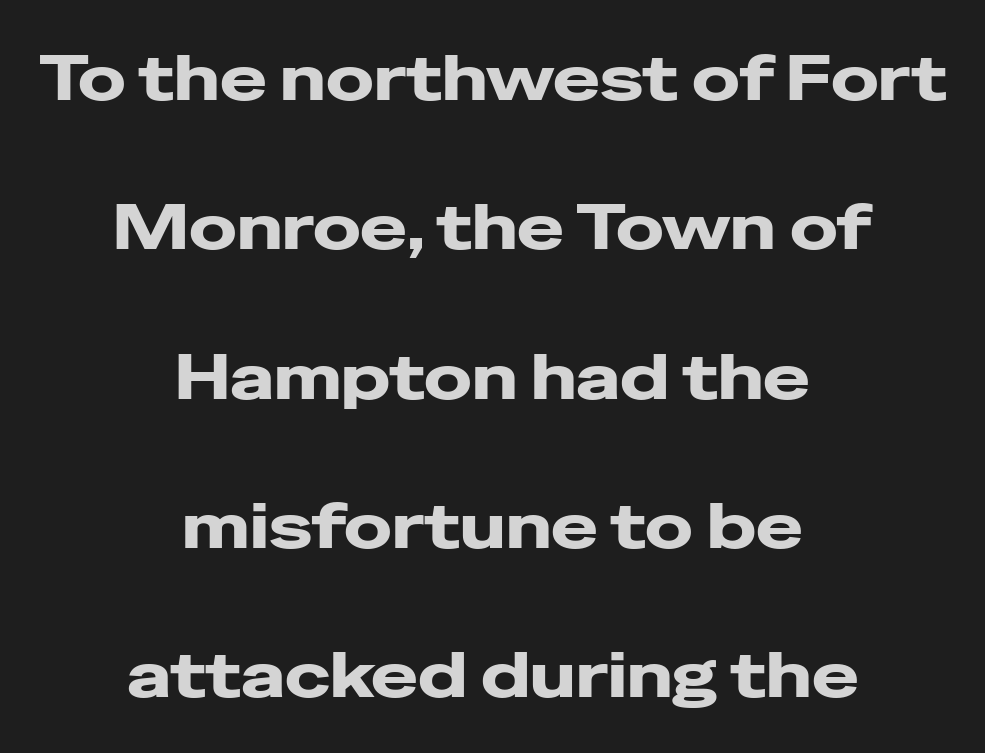
The image shows 63 px heavy, wide sans-serif type, upright; set centered, loose line spacing (2.37x), normal letter spacing, not underlined; low stroke contrast and a medium x-height.
